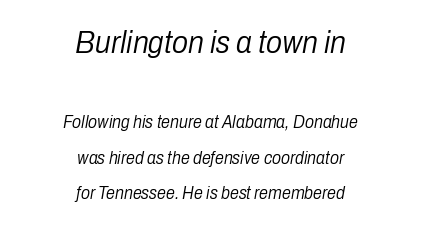
These lines are centered, leaving both edges ragged. No extra tracking has been applied to these lines. Character size in the leading block exceeds that of the trailing block. Quick note: underline off.
